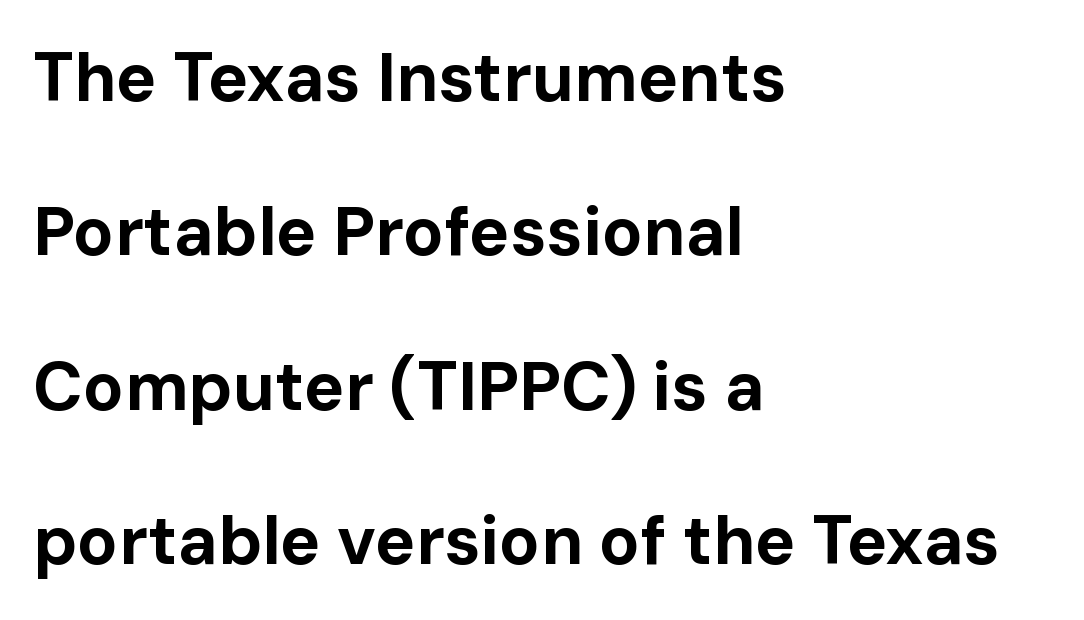
The string is rendered with underlining switched off. This sample has the flowing, uneven cadence of proportional lettering. The type sits square on the baseline with zero lean. The font is running at its bold setting. The vertical gap from one line to the next is large.
